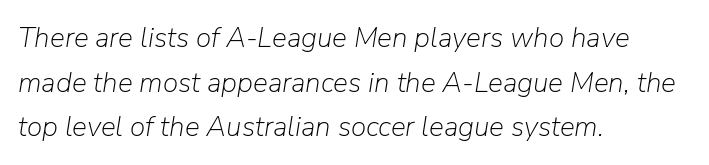
In CSS terms this would be text-align: left. Honestly, there is no underline to notice here at all. The horizontal fit of the characters is conventional and even. Leading: standard. Does the lettering tilt? It does — this is italic. Here the designer chose a conventional face with non-uniform glyph widths.
